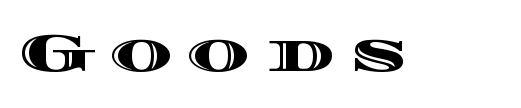
The image shows 53 px wide type, upright; set unusually wide letter spacing (+0.32 em), not underlined; a large x-height.
